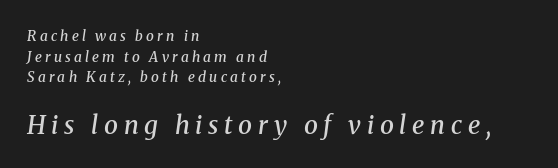
The space directly below the letters is spotless. The type is letterspaced generously, with wide tracking. The axis of the letterforms is tilted away from vertical. The lines in this sample share a left origin and differ only in where they stop.
